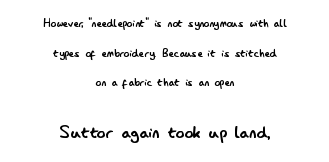
{"italic": "no", "bold": "no", "underline": "no", "align": "center", "line_spacing": "loose", "line_spacing_ratio": 2.11, "letter_spacing": "normal", "letter_spacing_em": 0.0, "larger_block": "second", "size_ratio": 1.57, "glyph_px": 22}
